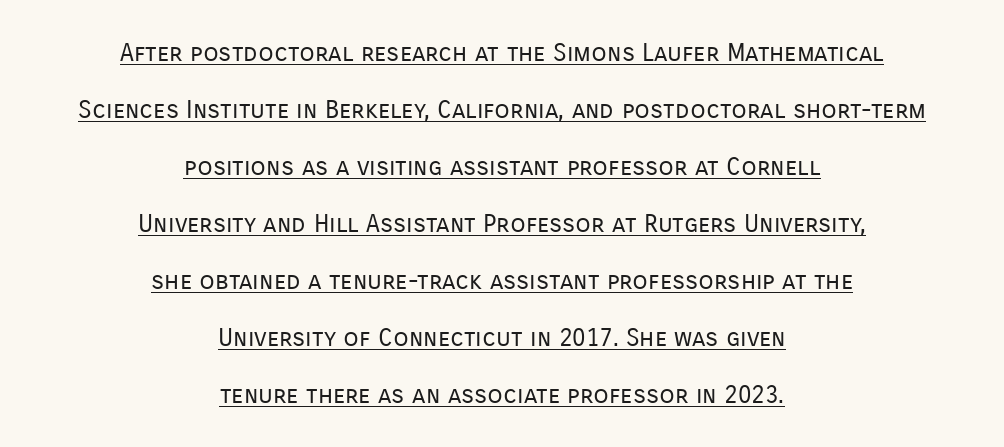
The weight tops out at a normal text grade. Compared with a flush-left layout, this one balances lines on the center instead. Like a heading marked for emphasis, these lines bear an underscore. The gaps between neighbouring characters are ordinary and unremarkable. This sample trades compactness for vertical openness between lines.
